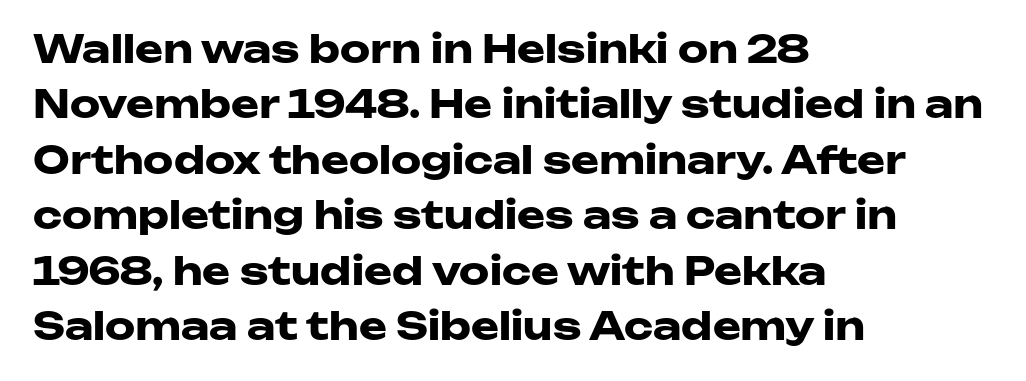
Q: Is the text bold? A: Yes.
Q: Is the text italic (slanted)? A: No, it is upright.
Q: Is the typeface a serif or a sans-serif typeface? A: Sans-serif.
Q: Is the text underlined? A: No.
Q: How is the paragraph aligned? A: Left-aligned.
Q: Is the spacing between letters normal or unusually wide? A: Normal.
Q: Is the spacing between lines tight, normal or loose? A: Normal.
Q: Width (condensed, normal, or wide)? A: Wide.
Q: Stroke contrast? A: Low.
Q: x-height? A: Medium.
Q: Monospaced? A: No.
